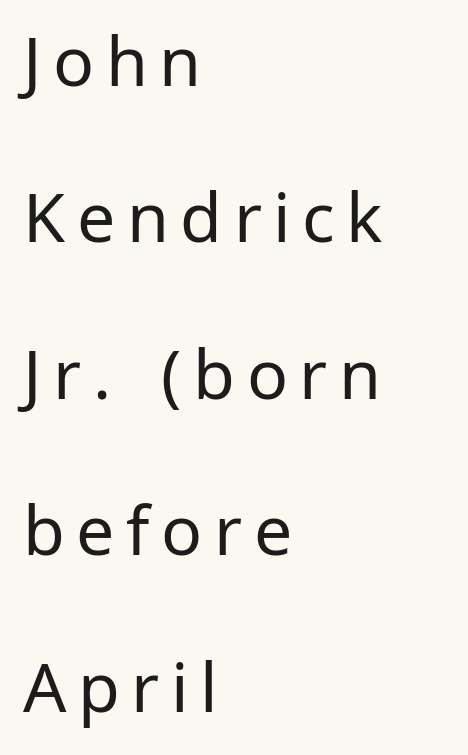
Where is the straight margin? On the left. Line spacing here is loose. Notice how the stems are strictly vertical — no italics here. Is this a fixed-width face? No — the glyphs have proportional, varying widths.
